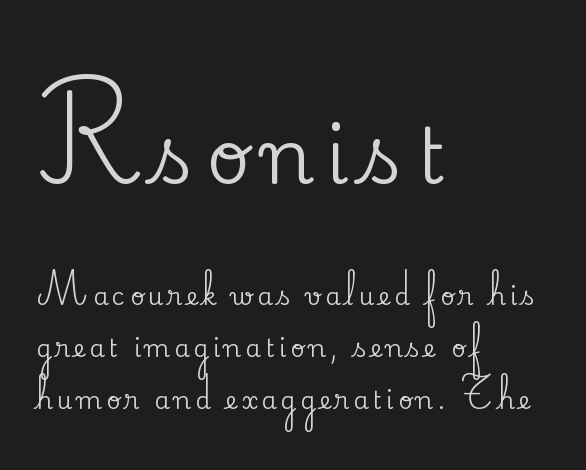
The image shows 76 px serif type, upright; set left-aligned, loose line spacing (2.09x), not underlined; the first (top) block is 3.04x larger; medium stroke contrast and a small x-height.
